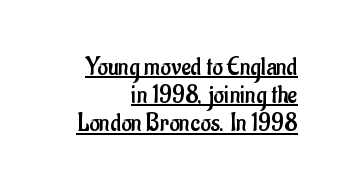
{"italic": "no", "bold": "no", "underline": "yes", "align": "right", "line_spacing": "tight", "line_spacing_ratio": 1.08, "letter_spacing": "normal", "letter_spacing_em": 0.0, "glyph_px": 26}
